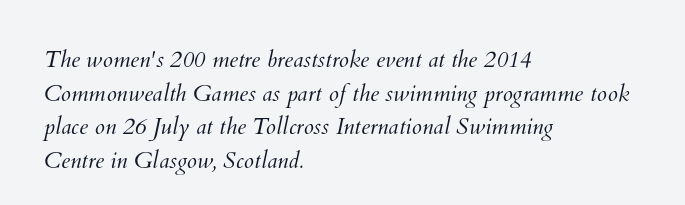
Q: Is the text bold? A: No.
Q: Is the text underlined? A: No.
Q: How is the paragraph aligned? A: Left-aligned.
Q: Is the spacing between letters normal or unusually wide? A: Normal.
Q: Is the spacing between lines tight, normal or loose? A: Normal.
